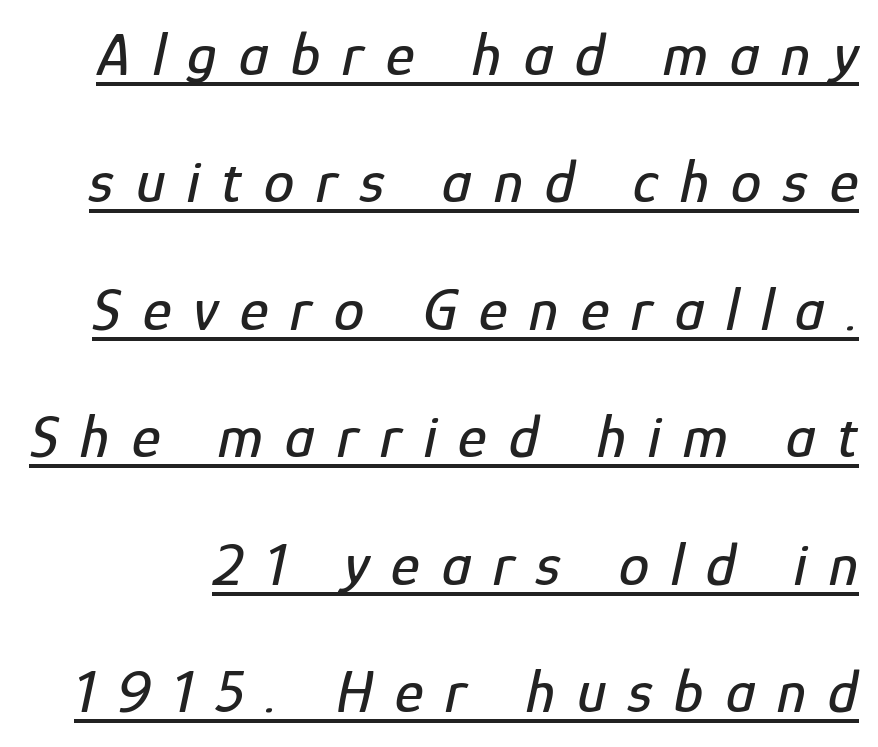
Q: Is the text italic (slanted)? A: Yes, it leans right by about 12 degrees.
Q: Is the text underlined? A: Yes.
Q: Is the spacing between letters normal or unusually wide? A: Unusually wide.
Q: Is the spacing between lines tight, normal or loose? A: Loose.
Q: Width (condensed, normal, or wide)? A: Condensed.
Q: Stroke contrast? A: Low.
Q: x-height? A: Medium.
Q: Monospaced? A: No.
